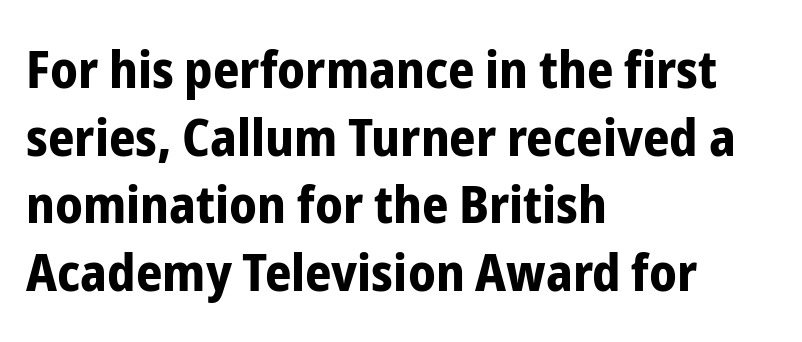
{"serif": "no", "italic": "no", "bold": "yes", "weight": "bold", "width": "condensed", "stroke_contrast": "low", "x_height": "medium", "monospaced": "no", "underline": "no", "align": "left", "line_spacing": "normal", "line_spacing_ratio": 1.3, "letter_spacing": "normal", "letter_spacing_em": 0.0, "glyph_px": 52}
